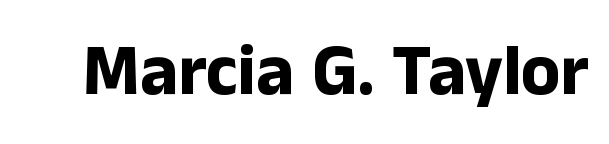
The image shows 72 px bold sans-serif type, upright; set normal letter spacing, not underlined; low stroke contrast and a medium x-height.
